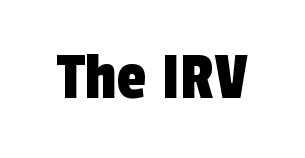
Q: Is the typeface a serif or a sans-serif typeface? A: Sans-serif.
Q: Is the text underlined? A: No.
Q: Is the spacing between letters normal or unusually wide? A: Normal.
Q: Width (condensed, normal, or wide)? A: Condensed.
Q: x-height? A: Medium.
Q: Monospaced? A: No.
